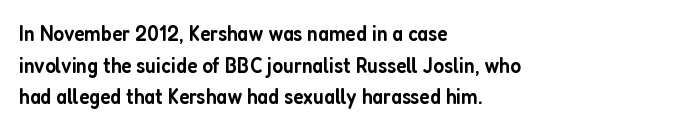
The passage shown stacks its lines at a standard gap. Beneath every word, the page is bare. The compositor pushed each line to the left boundary. Tall strokes in this sample are plumb rather than angled.
